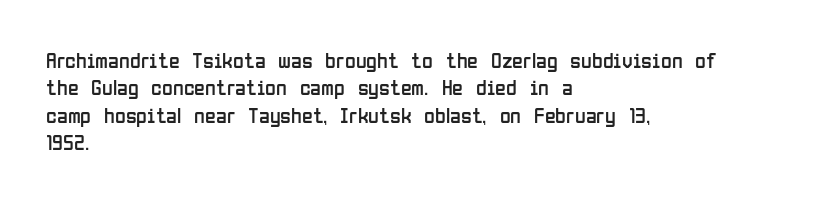
Rendered with straight, roman letterforms. Weight: not bold — regular or lighter. Words appear dense and cohesive because spacing is normal. Horizontal alignment here is leftward, the default for most running prose. A clean baseline with only descenders dipping below it.
